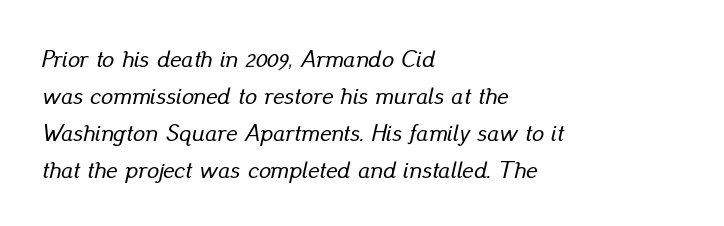
{"italic": "yes", "lean": "right", "slant_degrees": 13, "underline": "no", "align": "left", "line_spacing": "normal", "line_spacing_ratio": 1.54, "letter_spacing": "normal", "letter_spacing_em": 0.0, "glyph_px": 24}
